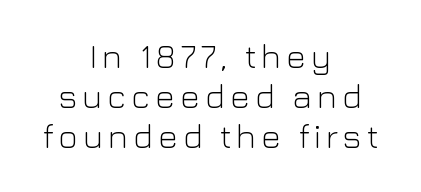
Q: Is the text bold? A: No.
Q: Is the text italic (slanted)? A: No, it is upright.
Q: Is the typeface a serif or a sans-serif typeface? A: Sans-serif.
Q: Is the text underlined? A: No.
Q: How is the paragraph aligned? A: Centered.
Q: Width (condensed, normal, or wide)? A: Normal.
Q: Stroke contrast? A: Low.
Q: x-height? A: Medium.
Q: Monospaced? A: No.
